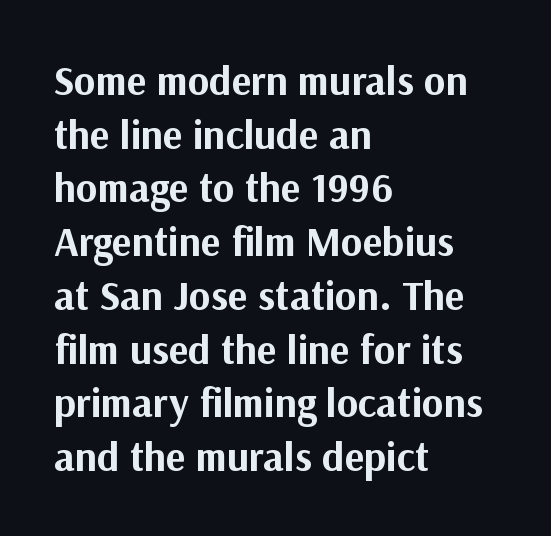
{"serif": "no", "italic": "no", "bold": "yes", "weight": "bold", "width": "normal", "stroke_contrast": "medium", "x_height": "medium", "monospaced": "no", "underline": "no", "align": "left", "line_spacing": "normal", "line_spacing_ratio": 1.31, "letter_spacing": "normal", "letter_spacing_em": 0.0, "glyph_px": 41}
